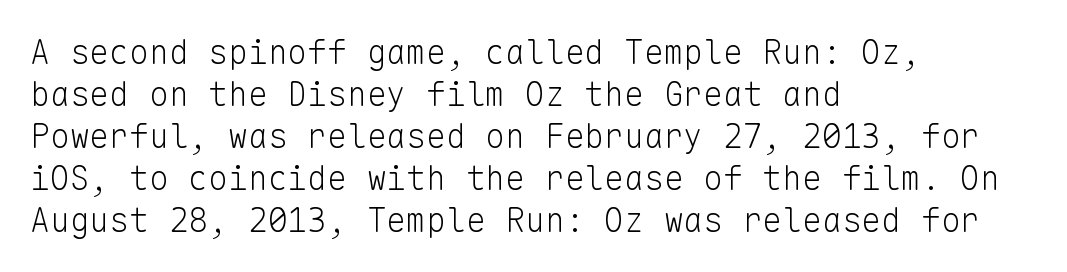
{"serif": "no", "italic": "no", "bold": "no", "weight": "light", "width": "normal", "stroke_contrast": "low", "x_height": "medium", "monospaced": "yes", "underline": "no", "align": "left", "line_spacing": "normal", "line_spacing_ratio": 1.27, "letter_spacing": "normal", "letter_spacing_em": 0.0, "glyph_px": 33}
